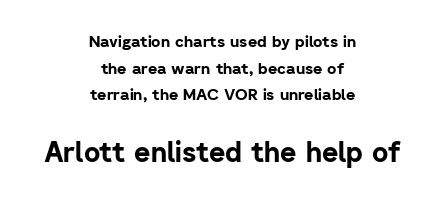
The image shows 28 px bold sans-serif type, upright; set centered, normal line spacing (1.66x), normal letter spacing, not underlined; the second (bottom) block is 1.75x larger; low stroke contrast and a medium x-height.
